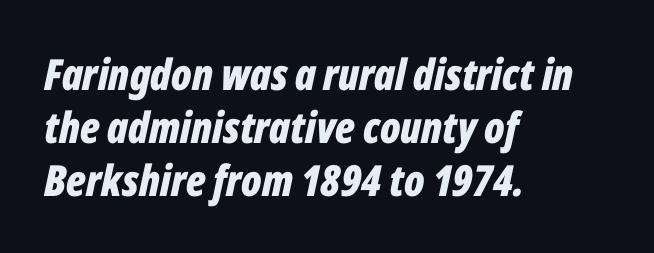
Q: Is the text bold? A: Yes.
Q: Is the text italic (slanted)? A: Yes, it leans right by about 12 degrees.
Q: Is the text underlined? A: No.
Q: How is the paragraph aligned? A: Left-aligned.
Q: Is the spacing between letters normal or unusually wide? A: Normal.
Q: Width (condensed, normal, or wide)? A: Condensed.
Q: Stroke contrast? A: Low.
Q: x-height? A: Medium.
Q: Monospaced? A: No.
